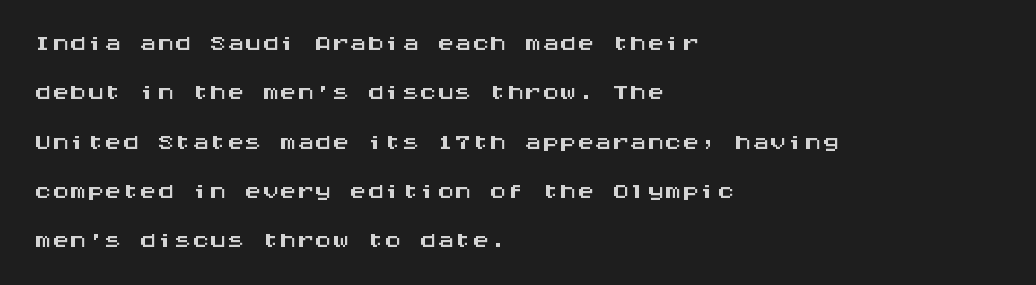
{"serif": "no", "italic": "no", "width": "wide", "stroke_contrast": "medium", "x_height": "large", "monospaced": "yes", "underline": "no", "align": "left", "line_spacing": "normal", "line_spacing_ratio": 1.41, "letter_spacing": "normal", "letter_spacing_em": 0.0, "glyph_px": 35}
